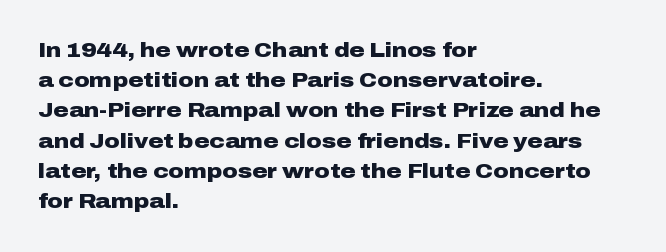
Emphasis by weight is at full strength: bold. Compared with typical body copy, the letter spacing here is the same. The passage shown is not underscored anywhere. Each new line begins a customary step beneath the previous one.
